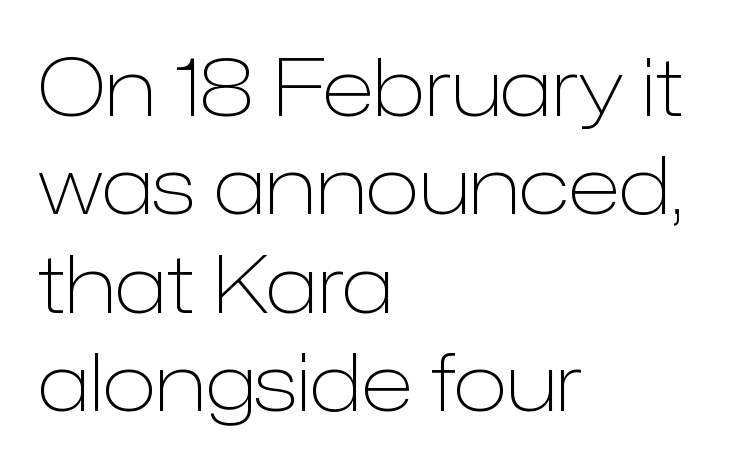
The image shows 80 px light sans-serif type, upright; set left-aligned, line spacing 1.23x, normal letter spacing, not underlined; low stroke contrast and a medium x-height.
